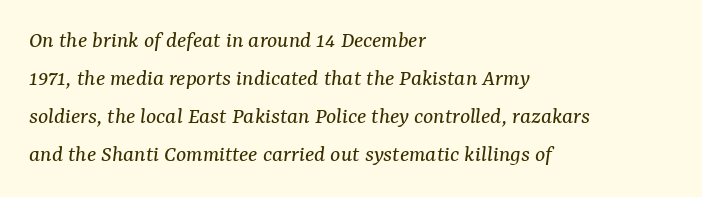
Q: Is the text bold? A: No.
Q: Is the text italic (slanted)? A: Yes, it leans right by about 7 degrees.
Q: Is the text underlined? A: No.
Q: How is the paragraph aligned? A: Left-aligned.
Q: Is the spacing between letters normal or unusually wide? A: Normal.
Q: Is the spacing between lines tight, normal or loose? A: Normal.
